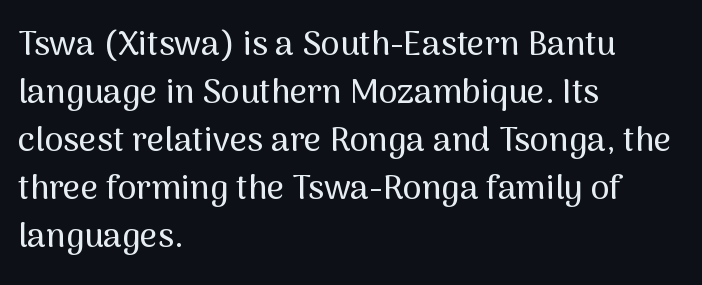
{"serif": "no", "italic": "no", "width": "normal", "stroke_contrast": "medium", "x_height": "medium", "monospaced": "no", "underline": "no", "align": "left", "line_spacing": "normal", "line_spacing_ratio": 1.41, "letter_spacing": "normal", "letter_spacing_em": 0.0, "glyph_px": 34}
